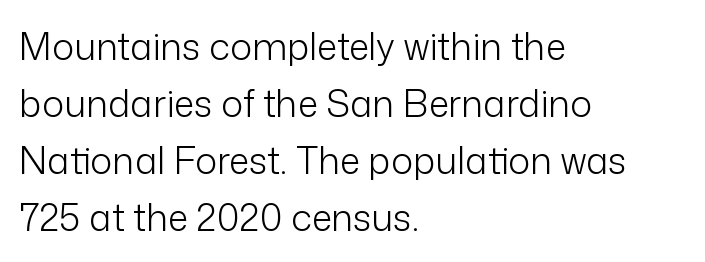
The image shows 37 px light sans-serif type, upright; set left-aligned, normal line spacing (1.54x), normal letter spacing, not underlined; low stroke contrast and a medium x-height.
